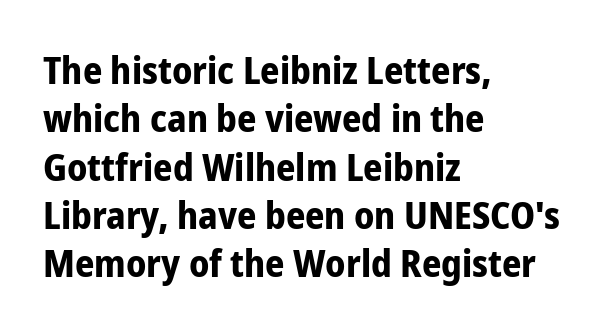
The image shows 38 px bold, condensed sans-serif type, upright; set left-aligned, normal line spacing (1.27x), normal letter spacing, not underlined; low stroke contrast and a medium x-height.
